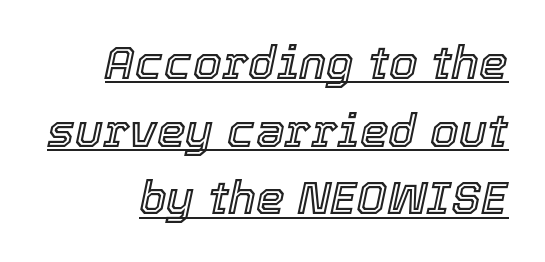
{"italic": "yes", "lean": "right", "slant_degrees": 12, "width": "normal", "x_height": "medium", "monospaced": "no", "underline": "yes", "align": "right", "line_spacing": "normal", "line_spacing_ratio": 1.47, "letter_spacing": "normal", "letter_spacing_em": 0.0, "glyph_px": 46}
